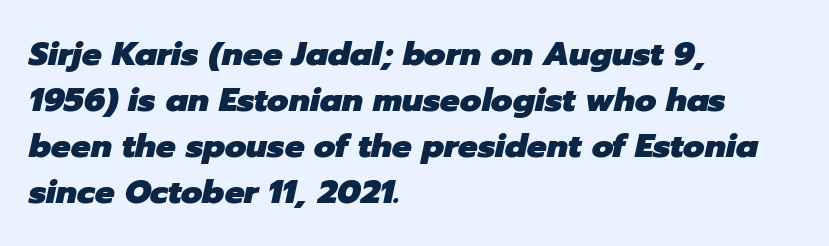
Q: Is the text bold? A: Yes.
Q: Is the text italic (slanted)? A: Yes, it leans right by about 12 degrees.
Q: Is the text underlined? A: No.
Q: How is the paragraph aligned? A: Left-aligned.
Q: Is the spacing between letters normal or unusually wide? A: Normal.
Q: Is the spacing between lines tight, normal or loose? A: Normal.
Q: Width (condensed, normal, or wide)? A: Normal.
Q: Stroke contrast? A: Low.
Q: x-height? A: Medium.
Q: Monospaced? A: No.
